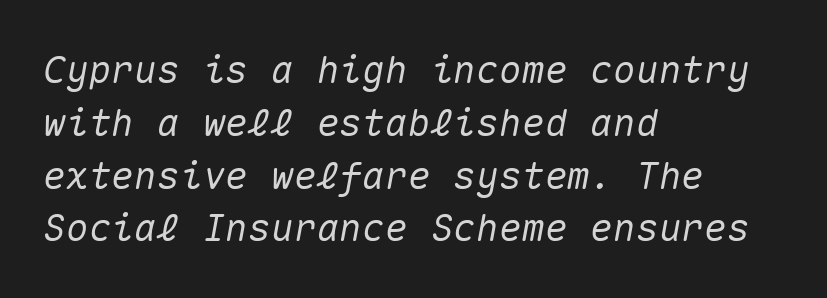
{"italic": "yes", "lean": "right", "slant_degrees": 10, "width": "normal", "stroke_contrast": "medium", "x_height": "medium", "monospaced": "yes", "underline": "no", "align": "left", "line_spacing": "normal", "line_spacing_ratio": 1.39, "letter_spacing": "normal", "letter_spacing_em": 0.0, "glyph_px": 38}
